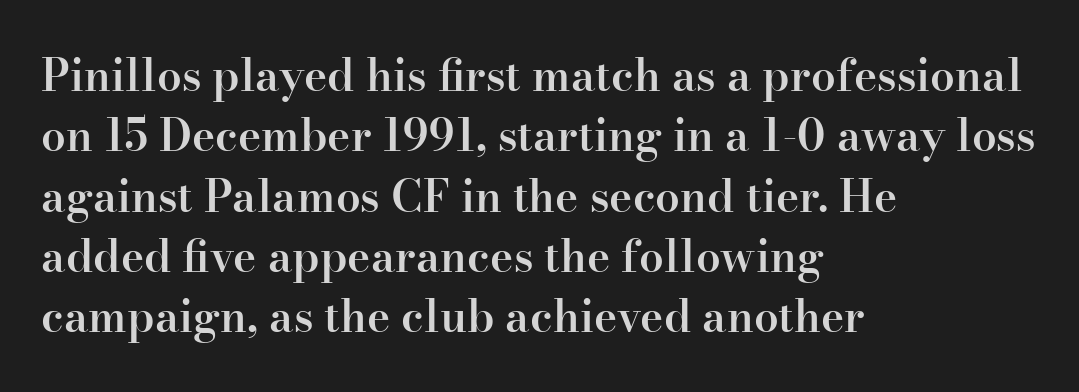
A classic flush-left, rag-right setting is used for this passage. A typesetter would call this proportional, since set widths differ per character. Does the type have serifs? Yes, each stem ends in a small foot. A roman cut, with each character standing at attention. Each row of text sits above clean, open space. This sample uses plain, unmodified letter spacing.
